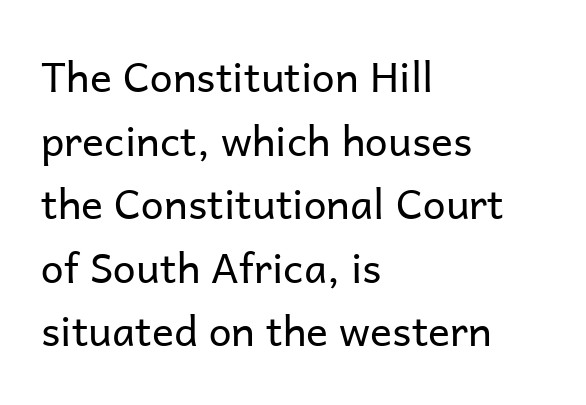
Posture: upright roman. Caption: standard tracking, unaltered. Classification — sans serif. Which margin do the lines hug? The left one — the right edge is uneven. Students, observe: this is what conventionally led text looks like.
